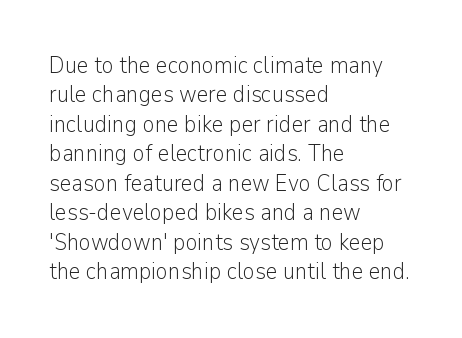
It's the straight-up-and-down kind of type. The face used here is rendered with its standard letterfit. The setting favours the left margin, as ordinary paragraphs usually do. This is not heavy type; no bold has been used. Interline gaps are of average width in this sample.
